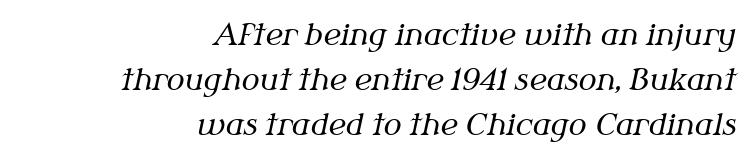
The image shows 30 px regular-weight serif type, italic (leaning right); set right-aligned, normal line spacing (1.5x), normal letter spacing, not underlined; medium stroke contrast and a medium x-height.
